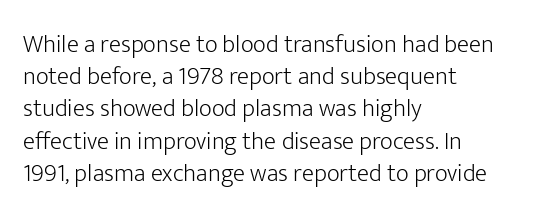
The image shows 25 px text type, upright; set left-aligned, normal line spacing (1.29x), normal letter spacing, not underlined.
